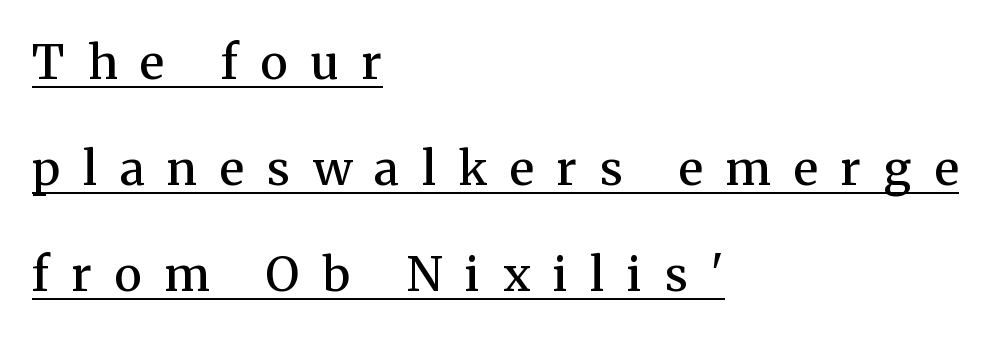
Someone cranked the tracking dial way up on this one. The passage shown is semibold, sitting just below true bold. Ordinary non-slanted type is in use. The lines are spread far apart with generous leading.
